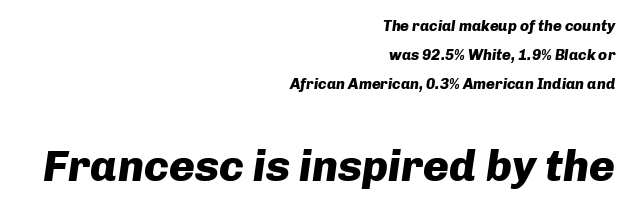
Q: Is the text bold? A: Yes.
Q: Is the text italic (slanted)? A: Yes, it leans right by about 8 degrees.
Q: Is the text underlined? A: No.
Q: How is the paragraph aligned? A: Right-aligned.
Q: Is the spacing between letters normal or unusually wide? A: Normal.
Q: Is the spacing between lines tight, normal or loose? A: Loose.
Q: Which block of text is set in a larger size, the first (top) or the second (bottom)? A: The second (bottom) one.
Q: Width (condensed, normal, or wide)? A: Normal.
Q: Stroke contrast? A: Low.
Q: x-height? A: Medium.
Q: Monospaced? A: No.
